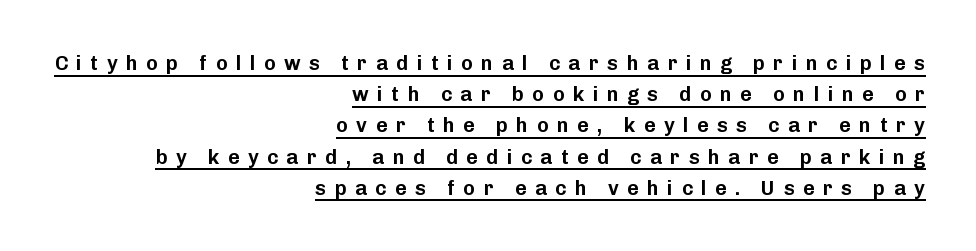
The image shows 20 px text type, upright; set right-aligned, normal line spacing (1.56x), unusually wide letter spacing (+0.42 em), underlined.
